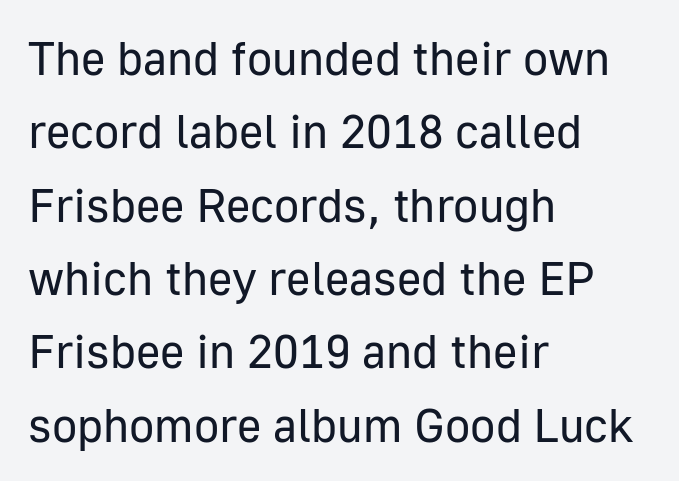
The image shows 47 px regular-weight sans-serif type, upright; set left-aligned, normal line spacing (1.56x), normal letter spacing, not underlined; low stroke contrast and a medium x-height.
